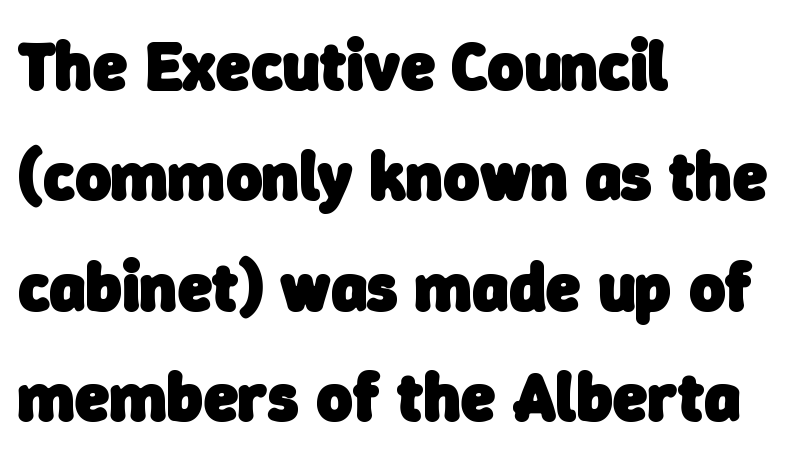
Q: Is the text bold? A: Yes.
Q: Is the typeface a serif or a sans-serif typeface? A: Sans-serif.
Q: Is the text underlined? A: No.
Q: How is the paragraph aligned? A: Left-aligned.
Q: Is the spacing between letters normal or unusually wide? A: Normal.
Q: Is the spacing between lines tight, normal or loose? A: Normal.
Q: Width (condensed, normal, or wide)? A: Normal.
Q: Stroke contrast? A: Low.
Q: x-height? A: Medium.
Q: Monospaced? A: No.
